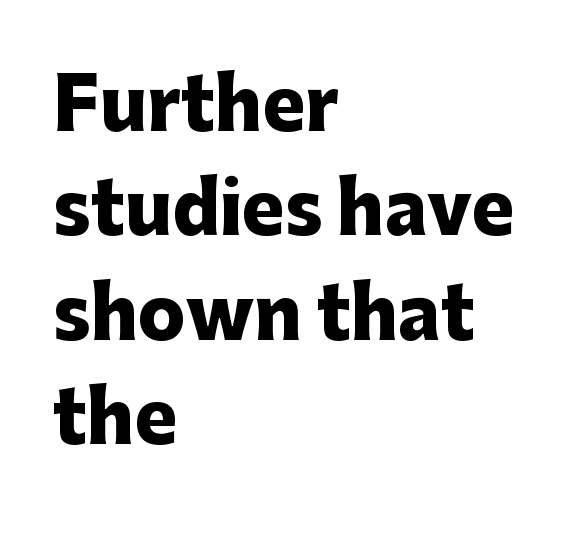
{"serif": "no", "italic": "no", "bold": "yes", "weight": "heavy", "width": "normal", "stroke_contrast": "low", "x_height": "medium", "monospaced": "no", "underline": "no", "align": "left", "line_spacing": "normal", "line_spacing_ratio": 1.47, "letter_spacing": "normal", "letter_spacing_em": 0.0, "glyph_px": 71}
